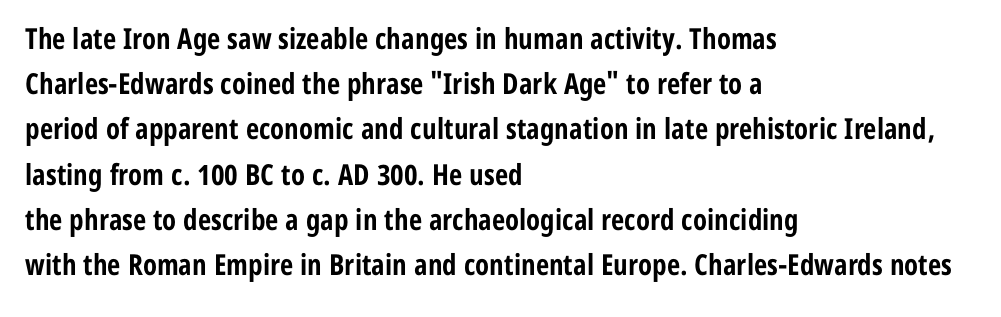
{"serif": "no", "italic": "no", "bold": "yes", "weight": "bold", "width": "condensed", "stroke_contrast": "low", "x_height": "medium", "monospaced": "no", "underline": "no", "align": "left", "line_spacing": "normal", "line_spacing_ratio": 1.56, "letter_spacing": "normal", "letter_spacing_em": 0.0, "glyph_px": 29}
